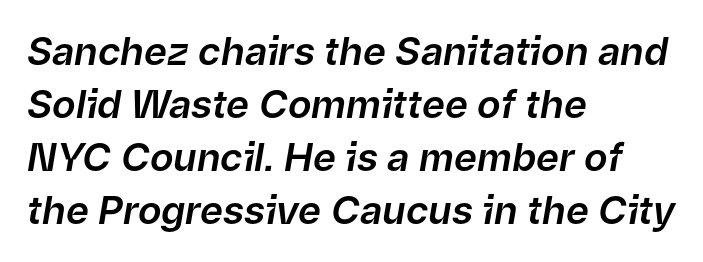
Q: Is the text italic (slanted)? A: Yes, it leans right by about 9 degrees.
Q: Is the text underlined? A: No.
Q: How is the paragraph aligned? A: Left-aligned.
Q: Is the spacing between letters normal or unusually wide? A: Normal.
Q: Is the spacing between lines tight, normal or loose? A: Normal.
Q: Width (condensed, normal, or wide)? A: Normal.
Q: Stroke contrast? A: Low.
Q: x-height? A: Medium.
Q: Monospaced? A: No.
